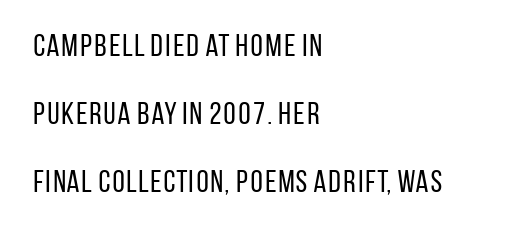
Short and long lines alike share a common starting point at left. Plain, unruled lines of type. Counters stay open thanks to moderate or lighter strokes. Nothing unusual about the tracking: characters are spaced as the font intends. To sum up the face: it is a sans, with no serifs.
